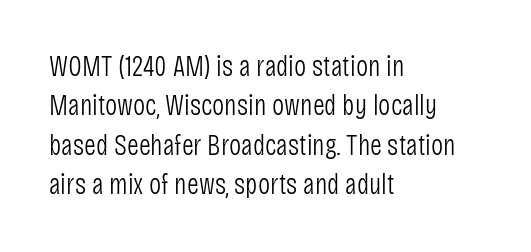
The image shows 29 px light, condensed sans-serif type, upright; set left-aligned, normal line spacing (1.36x), normal letter spacing, not underlined; low stroke contrast and a large x-height.
